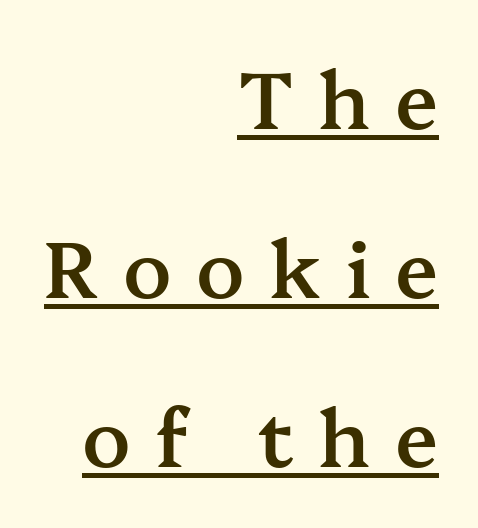
The lettering holds an erect, upright posture throughout. Think of a printed novel: that variable character pitch is what you see here. The text was rendered using a seriffed face with decorative stroke endings. This is the in-between weight designers call semibold or demi. Inter-character spacing is expanded well beyond the font's built-in metrics.
